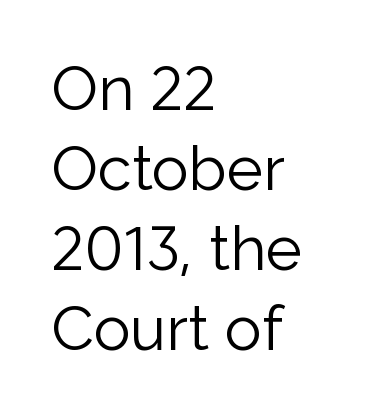
The image shows 62 px light sans-serif type, upright; set left-aligned, normal line spacing (1.29x), normal letter spacing, not underlined; low stroke contrast and a medium x-height.
